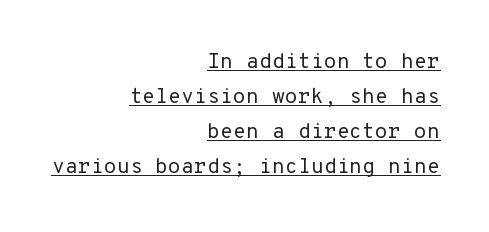
{"italic": "no", "bold": "no", "underline": "yes", "align": "right", "line_spacing": "normal", "line_spacing_ratio": 1.67, "letter_spacing": "normal", "letter_spacing_em": 0.0, "glyph_px": 21}
